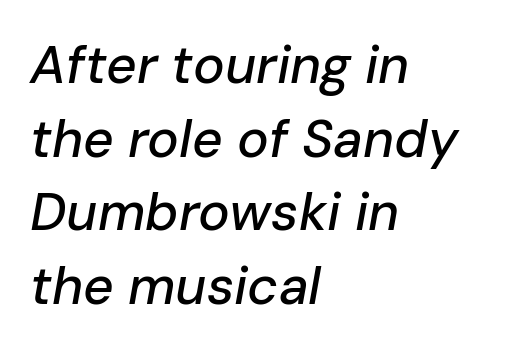
The image shows 53 px text type, italic (leaning right); set left-aligned, normal line spacing (1.39x), normal letter spacing, not underlined; low stroke contrast and a medium x-height.
